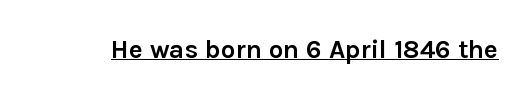
{"italic": "no", "bold": "yes", "underline": "yes", "letter_spacing": "normal", "letter_spacing_em": 0.0, "glyph_px": 26}
